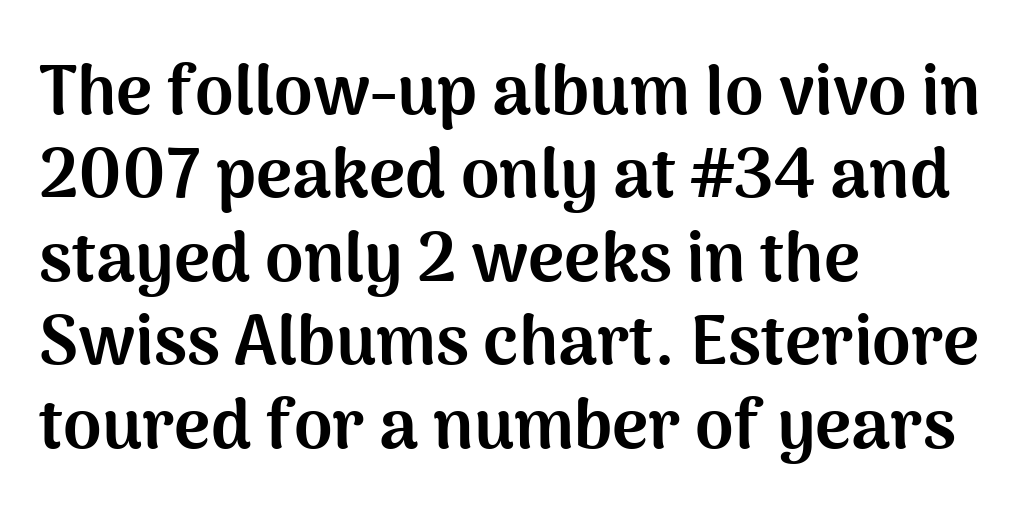
{"serif": "no", "italic": "no", "bold": "yes", "weight": "bold", "width": "normal", "stroke_contrast": "medium", "x_height": "medium", "monospaced": "no", "underline": "no", "align": "left", "line_spacing_ratio": 1.21, "letter_spacing": "normal", "letter_spacing_em": 0.0, "glyph_px": 69}
